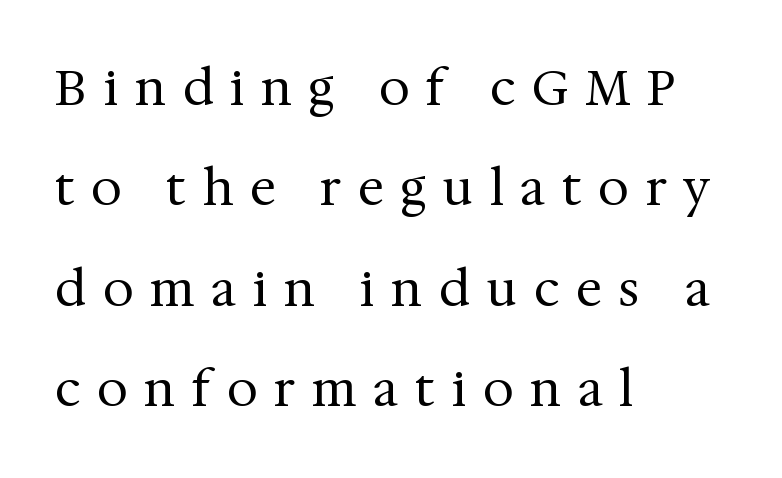
The image shows 49 px regular-weight serif type, upright; set left-aligned, loose line spacing (2.05x), unusually wide letter spacing (+0.35 em), not underlined; medium stroke contrast and a medium x-height.
